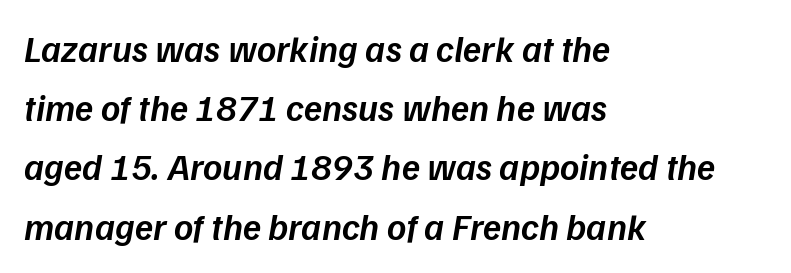
The image shows 37 px semibold type, italic (leaning right); set left-aligned, normal line spacing (1.6x), normal letter spacing, not underlined; low stroke contrast and a medium x-height.
